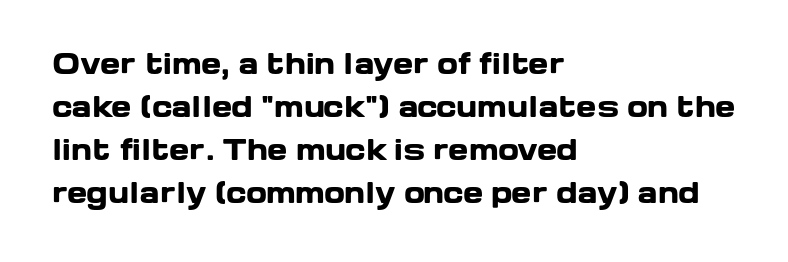
Typesetter's note: full bold, strokes at maximum text heaviness. Quick note: interline space is typical. Compared with a centered layout, this one pins lines to the left instead. Tall strokes in this sample are plumb rather than angled. The tracking reads as untouched default to a designer's eye. Has an underline been added? It has not.
